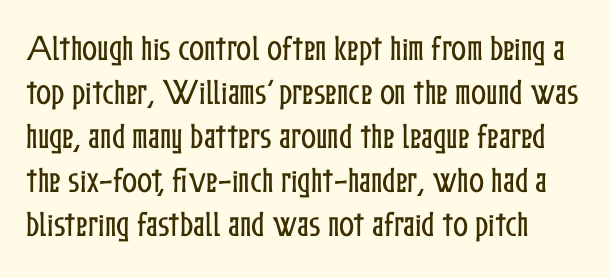
The image shows 28 px condensed type, upright; set normal line spacing (1.57x), normal letter spacing, not underlined; low stroke contrast and a medium x-height.
